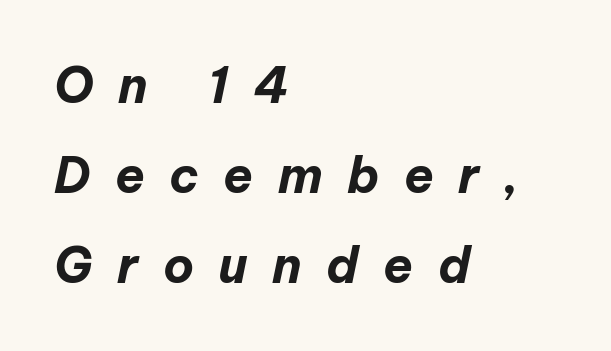
Q: Is the text bold? A: Yes.
Q: Is the text italic (slanted)? A: Yes, it leans right by about 12 degrees.
Q: Is the text underlined? A: No.
Q: How is the paragraph aligned? A: Left-aligned.
Q: Is the spacing between letters normal or unusually wide? A: Unusually wide.
Q: Width (condensed, normal, or wide)? A: Normal.
Q: Stroke contrast? A: Low.
Q: x-height? A: Medium.
Q: Monospaced? A: No.
